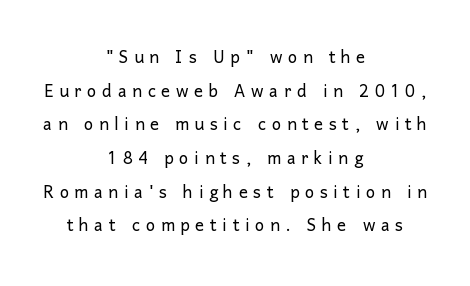
Q: Is the text bold? A: No.
Q: Is the text italic (slanted)? A: No, it is upright.
Q: Is the text underlined? A: No.
Q: How is the paragraph aligned? A: Centered.
Q: Is the spacing between letters normal or unusually wide? A: Unusually wide.
Q: Is the spacing between lines tight, normal or loose? A: Normal.
